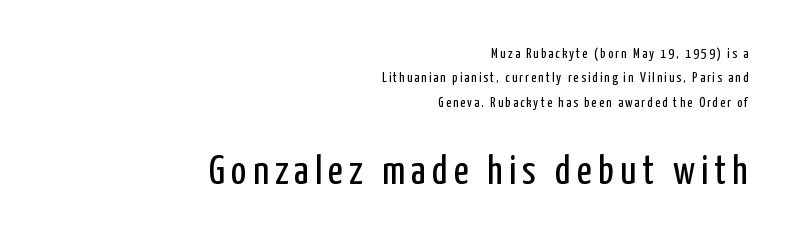
Q: Is the text bold? A: No.
Q: Is the text italic (slanted)? A: No, it is upright.
Q: Is the typeface a serif or a sans-serif typeface? A: Sans-serif.
Q: Is the text underlined? A: No.
Q: How is the paragraph aligned? A: Right-aligned.
Q: Which block of text is set in a larger size, the first (top) or the second (bottom)? A: The second (bottom) one.
Q: Width (condensed, normal, or wide)? A: Condensed.
Q: Stroke contrast? A: Low.
Q: x-height? A: Medium.
Q: Monospaced? A: No.
